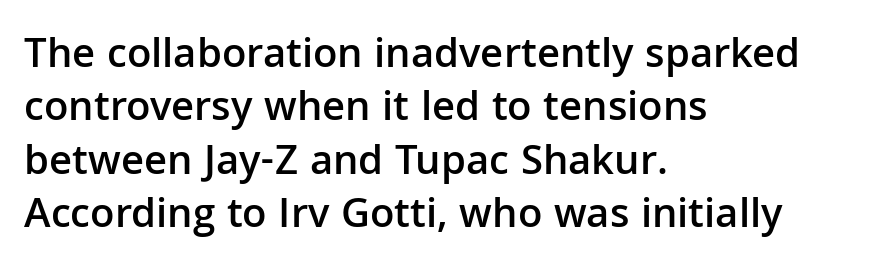
Each word holds together tightly as a unit, with standard inter-letter gaps. Short and long lines alike share a common starting point at left. Character widths vary here, with narrow letters taking less room than wide ones. Each row of text sits above clean, open space. A semibold gives these letters moderate extra thickness, short of bold.
